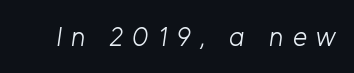
Q: Is the text bold? A: No.
Q: Is the text underlined? A: No.
Q: Is the spacing between letters normal or unusually wide? A: Unusually wide.
